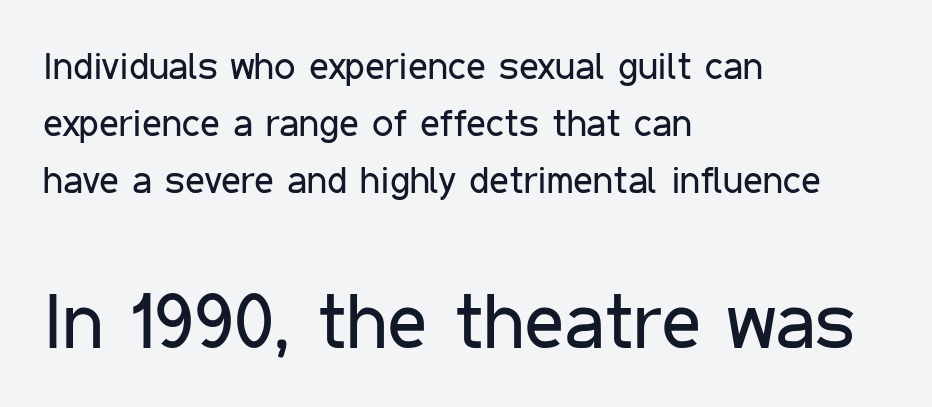
Q: Is the text bold? A: No.
Q: Is the text italic (slanted)? A: No, it is upright.
Q: Is the typeface a serif or a sans-serif typeface? A: Sans-serif.
Q: Is the text underlined? A: No.
Q: How is the paragraph aligned? A: Left-aligned.
Q: Is the spacing between letters normal or unusually wide? A: Normal.
Q: Is the spacing between lines tight, normal or loose? A: Normal.
Q: Which block of text is set in a larger size, the first (top) or the second (bottom)? A: The second (bottom) one.
Q: Width (condensed, normal, or wide)? A: Condensed.
Q: Stroke contrast? A: Low.
Q: x-height? A: Medium.
Q: Monospaced? A: No.
